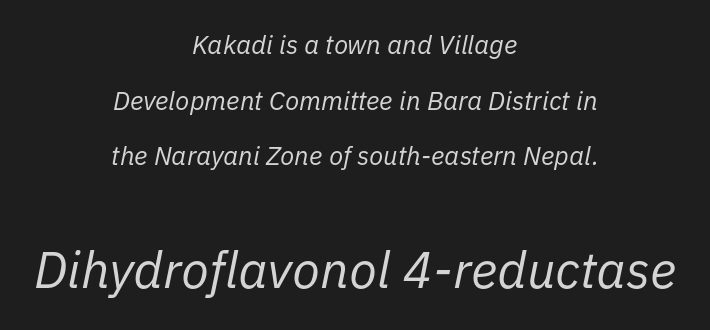
{"italic": "yes", "lean": "right", "slant_degrees": 11, "bold": "no", "weight": "regular", "width": "normal", "stroke_contrast": "low", "x_height": "medium", "monospaced": "no", "underline": "no", "align": "center", "line_spacing": "loose", "line_spacing_ratio": 2.14, "letter_spacing": "normal", "letter_spacing_em": 0.0, "larger_block": "second", "size_ratio": 1.96, "glyph_px": 51}
